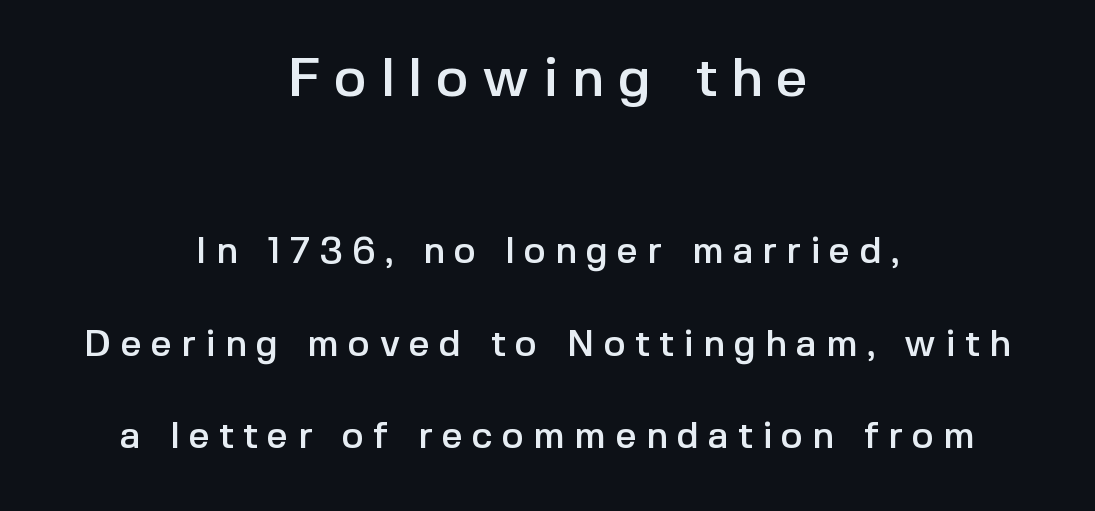
Q: Is the text italic (slanted)? A: No, it is upright.
Q: Is the typeface a serif or a sans-serif typeface? A: Sans-serif.
Q: Is the text underlined? A: No.
Q: How is the paragraph aligned? A: Centered.
Q: Is the spacing between letters normal or unusually wide? A: Unusually wide.
Q: Is the spacing between lines tight, normal or loose? A: Loose.
Q: Which block of text is set in a larger size, the first (top) or the second (bottom)? A: The first (top) one.
Q: Width (condensed, normal, or wide)? A: Normal.
Q: x-height? A: Medium.
Q: Monospaced? A: No.
